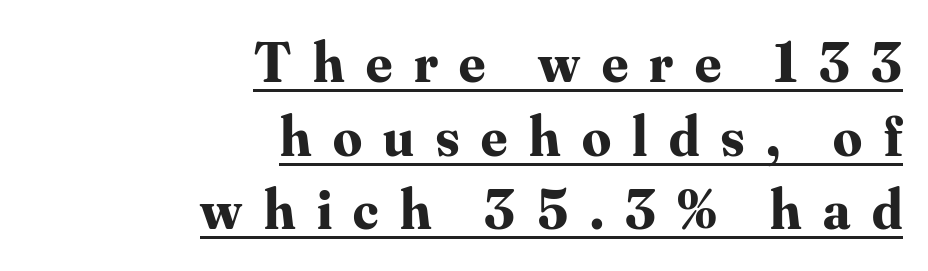
The image shows 57 px bold serif type, upright; set right-aligned, normal line spacing (1.29x), unusually wide letter spacing (+0.38 em), underlined; medium stroke contrast and a small x-height.
